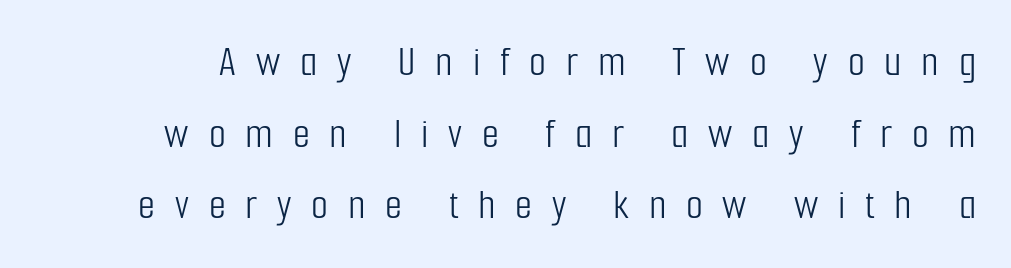
{"serif": "no", "italic": "no", "bold": "no", "weight": "light", "width": "condensed", "stroke_contrast": "low", "x_height": "medium", "monospaced": "no", "underline": "no", "line_spacing": "normal", "line_spacing_ratio": 1.63, "letter_spacing": "wide", "letter_spacing_em": 0.45, "glyph_px": 44}
